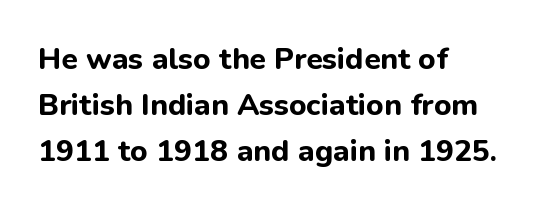
{"serif": "no", "italic": "no", "bold": "yes", "weight": "bold", "width": "normal", "stroke_contrast": "low", "x_height": "medium", "monospaced": "no", "underline": "no", "align": "left", "line_spacing": "normal", "line_spacing_ratio": 1.53, "letter_spacing": "normal", "letter_spacing_em": 0.0, "glyph_px": 30}
